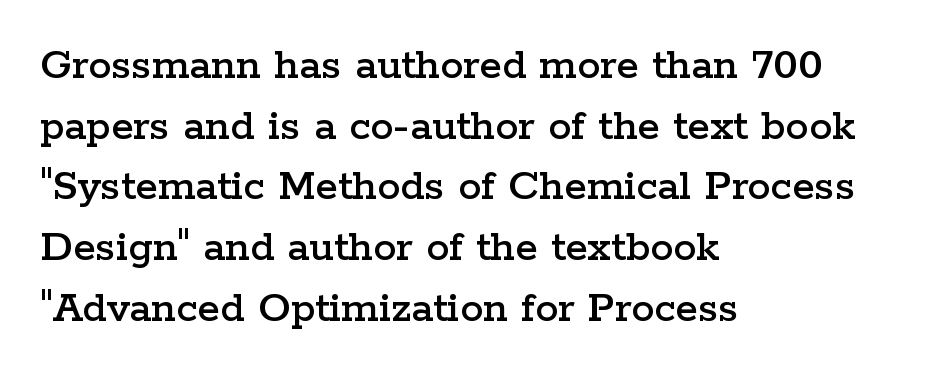
Q: Is the text italic (slanted)? A: No, it is upright.
Q: Is the typeface a serif or a sans-serif typeface? A: Serif.
Q: Is the text underlined? A: No.
Q: How is the paragraph aligned? A: Left-aligned.
Q: Is the spacing between letters normal or unusually wide? A: Normal.
Q: Is the spacing between lines tight, normal or loose? A: Normal.
Q: Width (condensed, normal, or wide)? A: Wide.
Q: Stroke contrast? A: Low.
Q: x-height? A: Medium.
Q: Monospaced? A: No.
